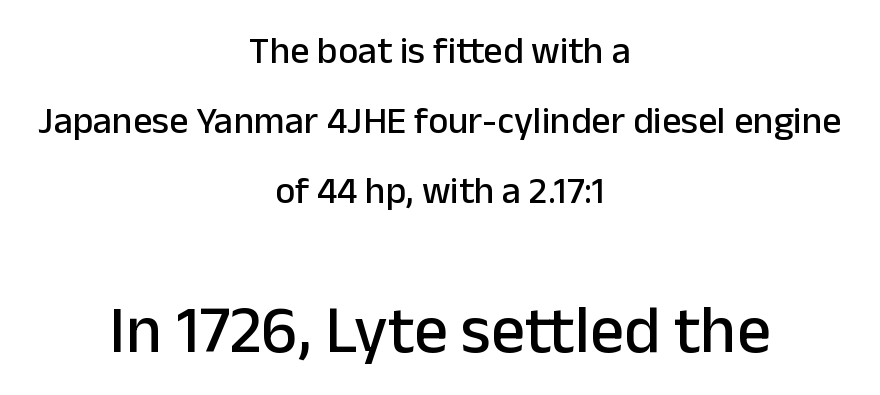
The image shows 67 px sans-serif type, upright; set centered, line spacing 1.84x, normal letter spacing, not underlined; the second (bottom) block is 1.76x larger; low stroke contrast and a medium x-height.
